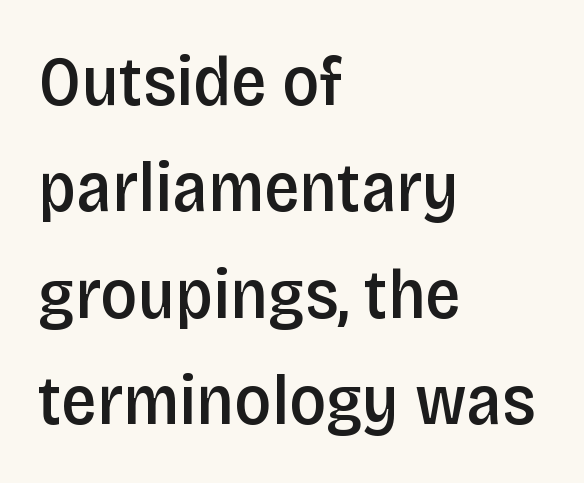
Descenders hang freely into open space. Letterform terminals end flat and unadorned throughout the passage. Quick note: interline space is typical. A classic flush-left, rag-right setting is used for this passage. The face used here is rendered with its standard letterfit. Here the designer chose a conventional face with non-uniform glyph widths.
